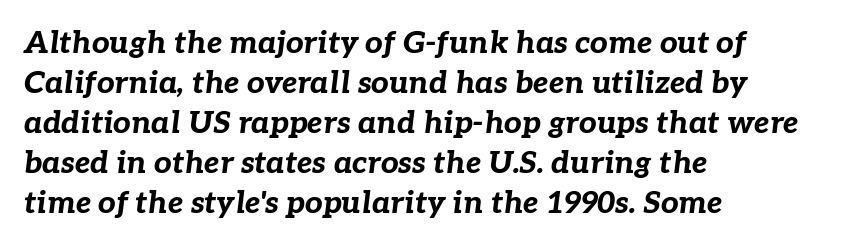
Character widths vary here, with narrow letters taking less room than wide ones. Successive baselines arrive at the customary interval. Stroke thickness is high; the sample reads as a true bold. In CSS terms this would be text-align: left.
